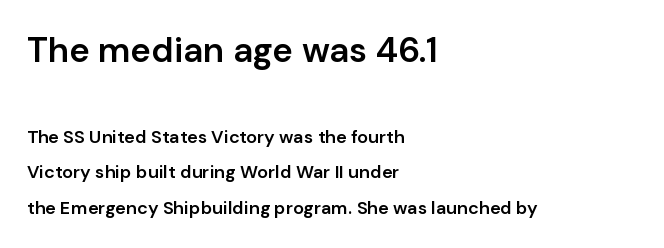
The image shows 35 px semibold sans-serif type, upright; set left-aligned, loose line spacing (1.99x), normal letter spacing, not underlined; the first (top) block is 1.94x larger; low stroke contrast and a medium x-height.
